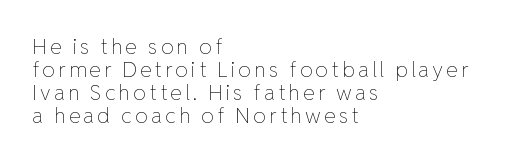
The weight would be labelled regular, book, light, or lighter still. Casual observation: everything's shoved over to the left. Italic? Not at all — the glyphs are vertical. The foot of each line stays bare and open. How would I describe the line gaps? Narrow and economical.
